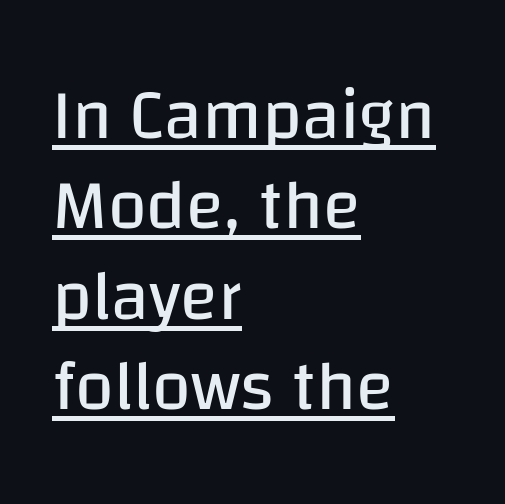
{"serif": "no", "italic": "no", "bold": "no", "weight": "regular", "width": "normal", "stroke_contrast": "low", "x_height": "large", "monospaced": "no", "underline": "yes", "align": "left", "line_spacing": "normal", "line_spacing_ratio": 1.29, "letter_spacing": "normal", "letter_spacing_em": 0.0, "glyph_px": 70}
